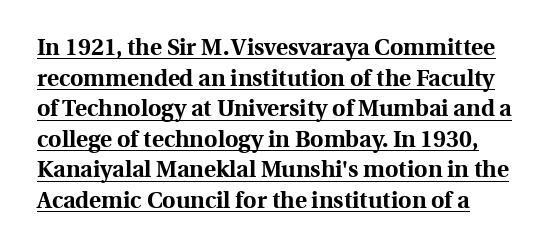
The rendering keeps characters at their native spacing. How heavy is the stroke? Heavy — this is a bold. A typesetter would mark this as roman, not italic. Evenly set lines give the paragraph a standard silhouette.
